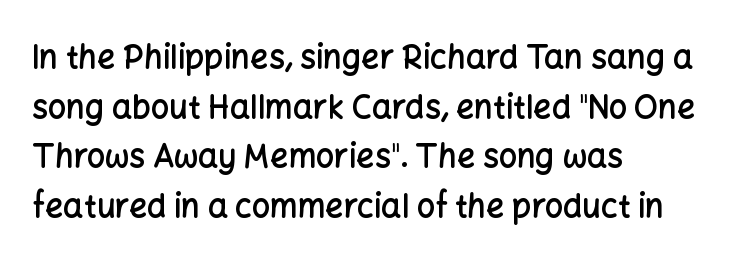
Q: Is the text bold? A: Semi-bold.
Q: Is the text italic (slanted)? A: No, it is upright.
Q: Is the typeface a serif or a sans-serif typeface? A: Sans-serif.
Q: Is the text underlined? A: No.
Q: How is the paragraph aligned? A: Left-aligned.
Q: Is the spacing between letters normal or unusually wide? A: Normal.
Q: Is the spacing between lines tight, normal or loose? A: Normal.
Q: Width (condensed, normal, or wide)? A: Normal.
Q: Stroke contrast? A: Low.
Q: x-height? A: Medium.
Q: Monospaced? A: No.
